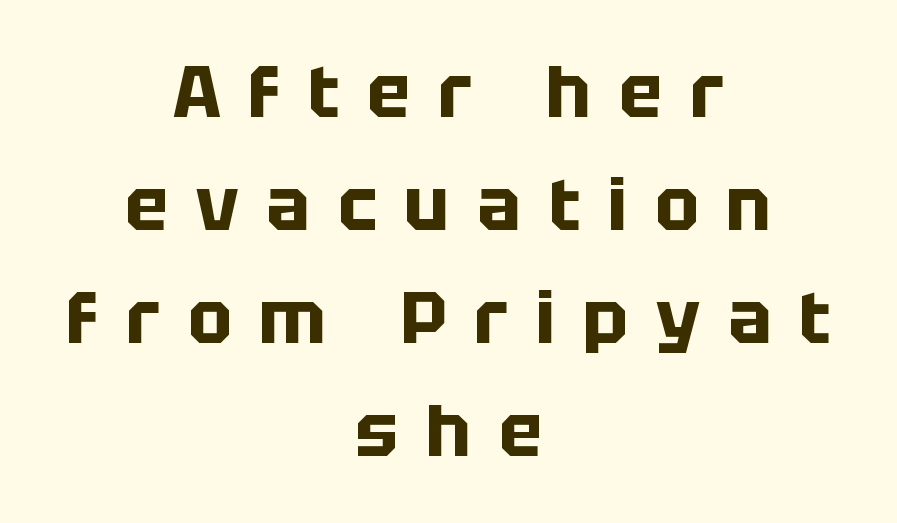
The image shows 73 px bold sans-serif type, upright; set centered, normal line spacing (1.55x), unusually wide letter spacing (+0.38 em), not underlined; low stroke contrast and a large x-height.
